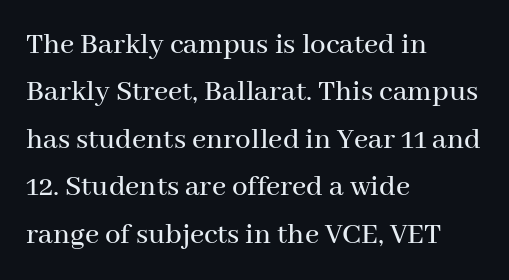
Q: Is the text italic (slanted)? A: No, it is upright.
Q: Is the typeface a serif or a sans-serif typeface? A: Serif.
Q: Is the text underlined? A: No.
Q: How is the paragraph aligned? A: Left-aligned.
Q: Is the spacing between letters normal or unusually wide? A: Normal.
Q: Is the spacing between lines tight, normal or loose? A: Normal.
Q: Width (condensed, normal, or wide)? A: Normal.
Q: Stroke contrast? A: Medium.
Q: x-height? A: Medium.
Q: Monospaced? A: No.
